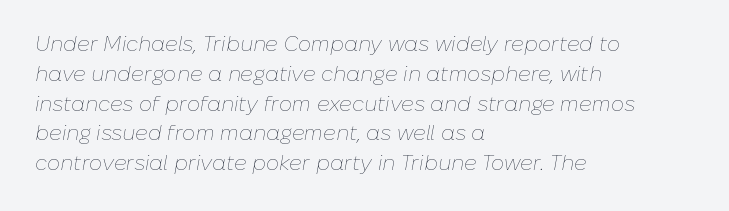
Q: Is the text bold? A: No.
Q: Is the text italic (slanted)? A: Yes, it leans right by about 10 degrees.
Q: Is the text underlined? A: No.
Q: How is the paragraph aligned? A: Left-aligned.
Q: Is the spacing between letters normal or unusually wide? A: Normal.
Q: Is the spacing between lines tight, normal or loose? A: Normal.
